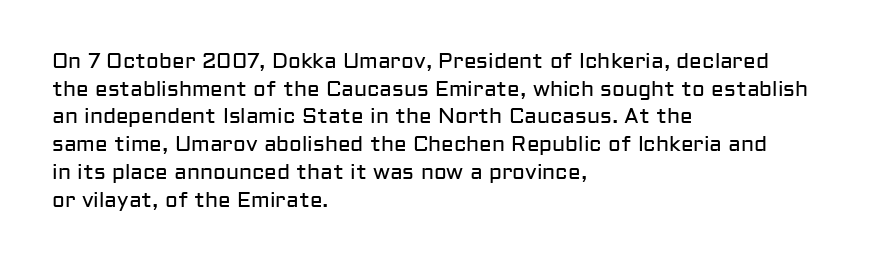
The image shows 21 px text type, upright; set left-aligned, normal line spacing (1.32x), normal letter spacing, not underlined.
